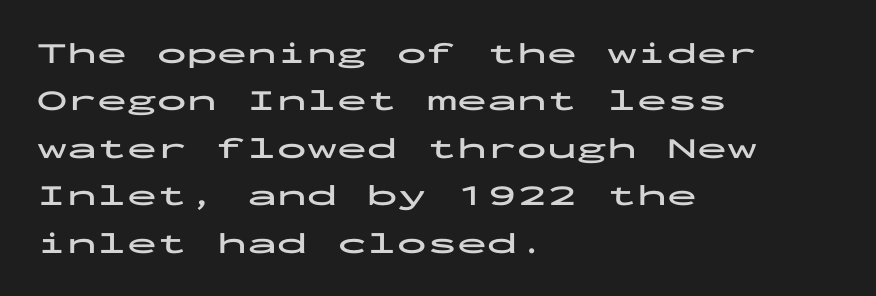
These lines keep a tight, regular rhythm from letter to letter. The typography opts for an upright posture over an oblique one. These words are printed bold, with thick strokes throughout. Letters rest on an invisible, unmarked baseline. Grotesque or geometric, the face here clearly has no serifs.
